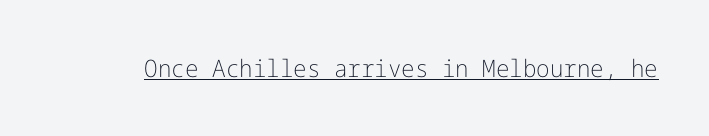
Q: Is the text bold? A: No.
Q: Is the text italic (slanted)? A: No, it is upright.
Q: Is the text underlined? A: Yes.
Q: Is the spacing between letters normal or unusually wide? A: Normal.
